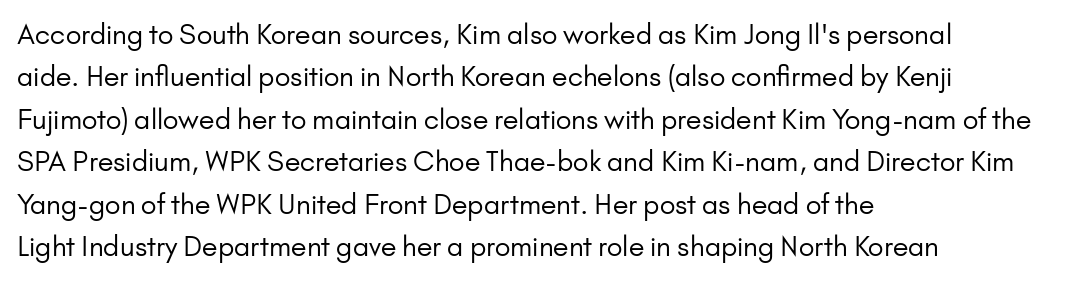
Q: Is the text bold? A: No.
Q: Is the text italic (slanted)? A: No, it is upright.
Q: Is the text underlined? A: No.
Q: How is the paragraph aligned? A: Left-aligned.
Q: Is the spacing between letters normal or unusually wide? A: Normal.
Q: Is the spacing between lines tight, normal or loose? A: Normal.
